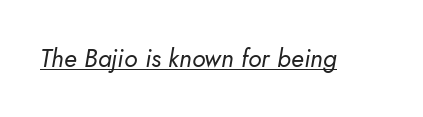
Q: Is the text bold? A: No.
Q: Is the text italic (slanted)? A: Yes, it leans right by about 10 degrees.
Q: Is the text underlined? A: Yes.
Q: Is the spacing between letters normal or unusually wide? A: Normal.
